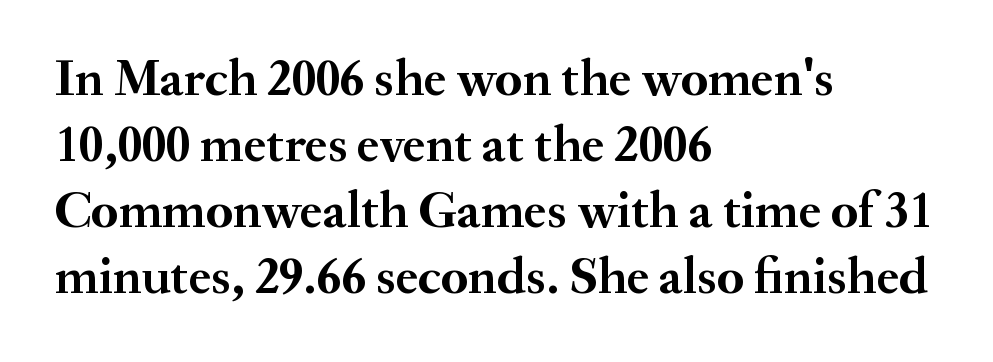
The image shows 52 px semibold serif type, upright; set left-aligned, normal line spacing (1.27x), normal letter spacing, not underlined; medium stroke contrast and a small x-height.
